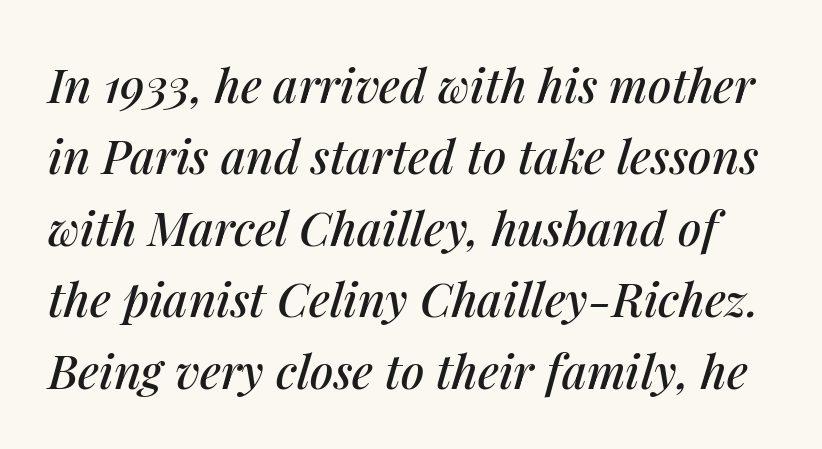
Q: Is the text italic (slanted)? A: Yes, it leans right by about 14 degrees.
Q: Is the text underlined? A: No.
Q: Is the spacing between letters normal or unusually wide? A: Normal.
Q: Is the spacing between lines tight, normal or loose? A: Normal.
Q: Width (condensed, normal, or wide)? A: Normal.
Q: Stroke contrast? A: Medium.
Q: x-height? A: Medium.
Q: Monospaced? A: No.
